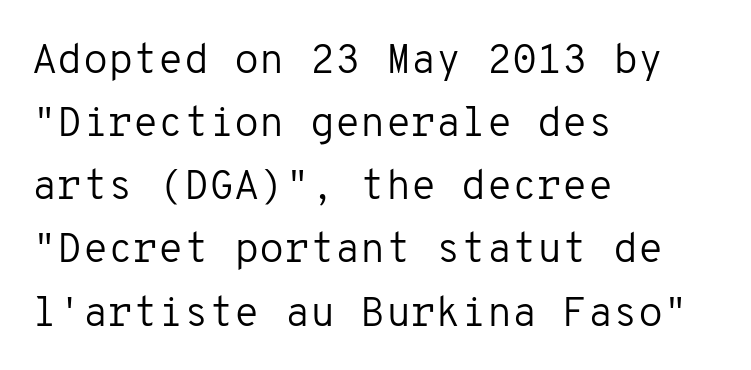
{"serif": "no", "italic": "no", "bold": "no", "weight": "regular", "width": "normal", "stroke_contrast": "low", "x_height": "medium", "monospaced": "yes", "underline": "no", "align": "left", "line_spacing": "normal", "line_spacing_ratio": 1.54, "letter_spacing": "normal", "letter_spacing_em": 0.0, "glyph_px": 41}
